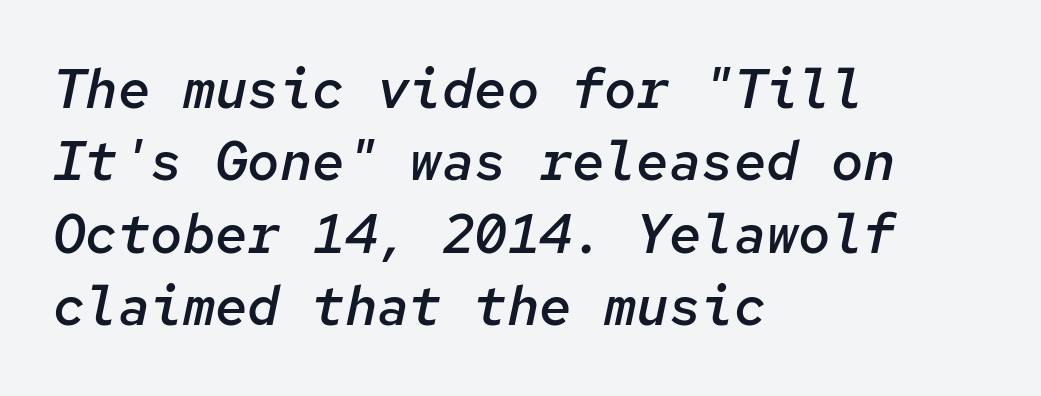
The image shows 54 px semibold type, italic (leaning right), monospaced; set left-aligned, normal line spacing (1.34x), normal letter spacing, not underlined; low stroke contrast and a medium x-height.
